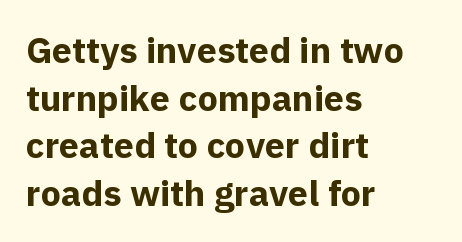
{"serif": "no", "italic": "no", "bold": "yes", "weight": "bold", "width": "normal", "x_height": "medium", "monospaced": "no", "underline": "no", "align": "left", "line_spacing": "normal", "line_spacing_ratio": 1.32, "letter_spacing": "normal", "letter_spacing_em": 0.0, "glyph_px": 36}
